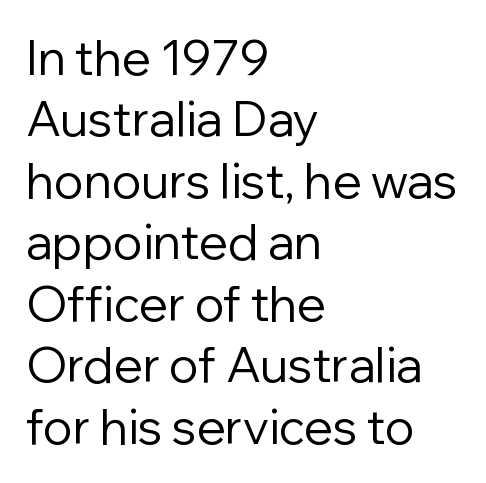
Q: Is the text bold? A: No.
Q: Is the text italic (slanted)? A: No, it is upright.
Q: Is the typeface a serif or a sans-serif typeface? A: Sans-serif.
Q: Is the text underlined? A: No.
Q: How is the paragraph aligned? A: Left-aligned.
Q: Is the spacing between letters normal or unusually wide? A: Normal.
Q: Is the spacing between lines tight, normal or loose? A: Normal.
Q: Width (condensed, normal, or wide)? A: Normal.
Q: Stroke contrast? A: Low.
Q: x-height? A: Medium.
Q: Monospaced? A: No.
